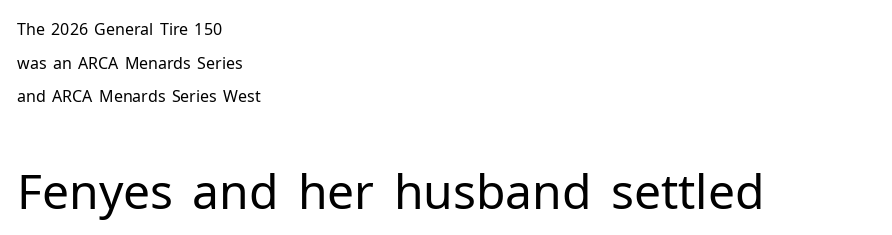
The font sits on the lighter half of the weight spectrum, regular included. Letters rest on an invisible, unmarked baseline. The text block is weighted toward the left margin, trailing off unevenly rightward. Here the designer chose a conventional face with non-uniform glyph widths. Honestly, the letter spacing is just normal — you wouldn't notice it. The characters display no serif detailing; their extremities are plain.
